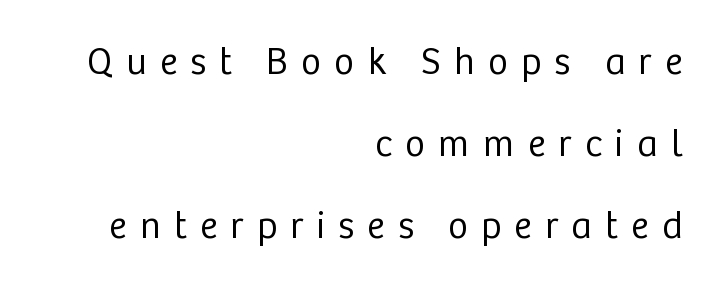
The image shows 38 px regular-weight sans-serif type, upright; set right-aligned, loose line spacing (2.16x), unusually wide letter spacing (+0.35 em), not underlined; low stroke contrast and a medium x-height.
